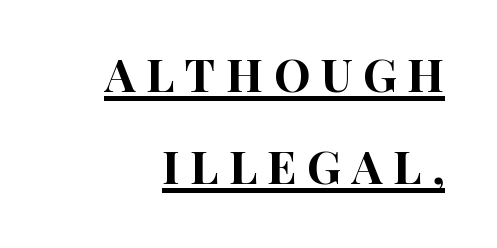
{"serif": "no", "italic": "no", "width": "condensed", "stroke_contrast": "high", "x_height": "large", "monospaced": "no", "underline": "yes", "line_spacing": "loose", "line_spacing_ratio": 2.01, "letter_spacing": "wide", "letter_spacing_em": 0.23, "glyph_px": 46}
